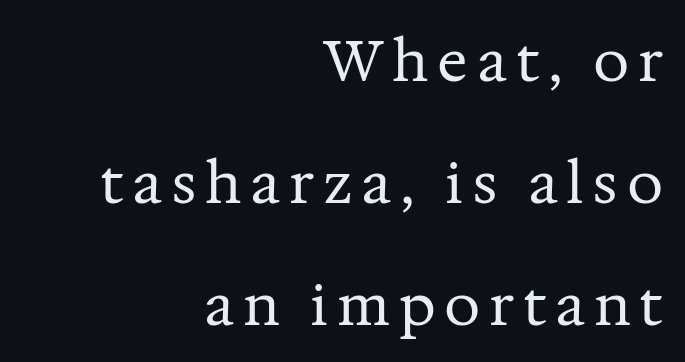
{"serif": "yes", "italic": "no", "bold": "no", "weight": "regular", "width": "normal", "stroke_contrast": "medium", "x_height": "medium", "monospaced": "no", "underline": "no", "align": "right", "line_spacing": "loose", "line_spacing_ratio": 2.14, "glyph_px": 57}
